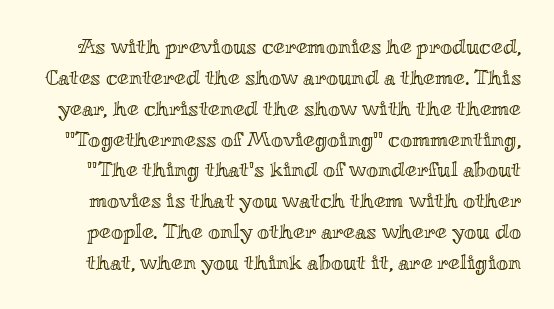
The image shows 21 px text type, upright; set normal line spacing (1.47x), normal letter spacing, not underlined.
